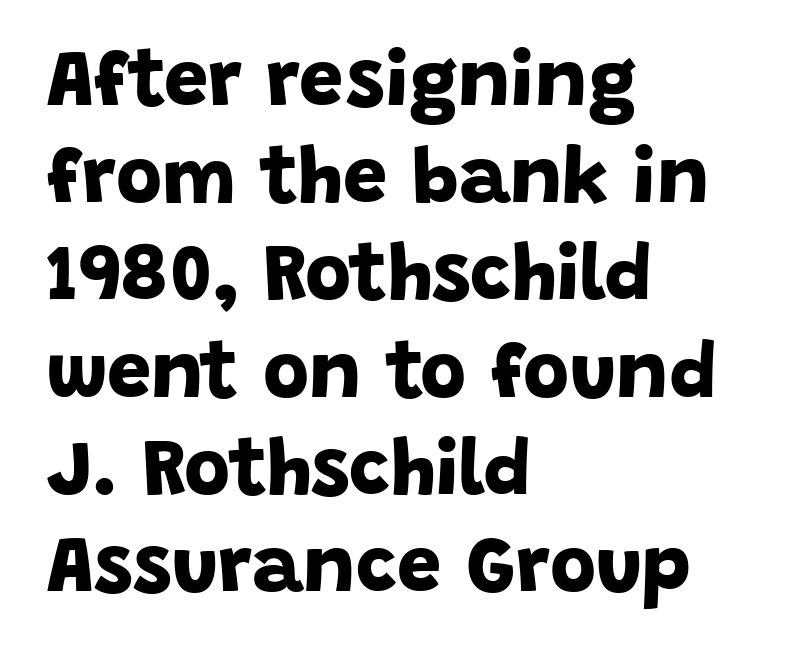
The image shows 79 px bold sans-serif type; set left-aligned, line spacing 1.23x, normal letter spacing, not underlined; low stroke contrast and a large x-height.
